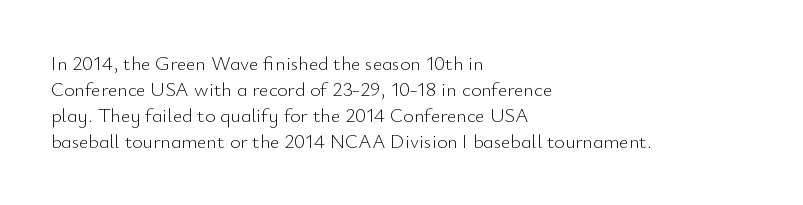
{"italic": "no", "bold": "no", "underline": "no", "align": "left", "line_spacing": "normal", "line_spacing_ratio": 1.3, "letter_spacing": "normal", "letter_spacing_em": 0.0, "glyph_px": 20}
